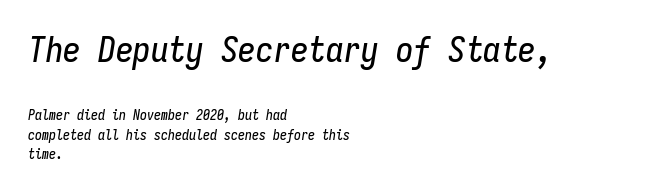
The image shows 35 px condensed type, italic (leaning right), monospaced; set left-aligned, normal line spacing (1.42x), normal letter spacing, not underlined; the first (top) block is 2.5x larger; low stroke contrast and a medium x-height.
